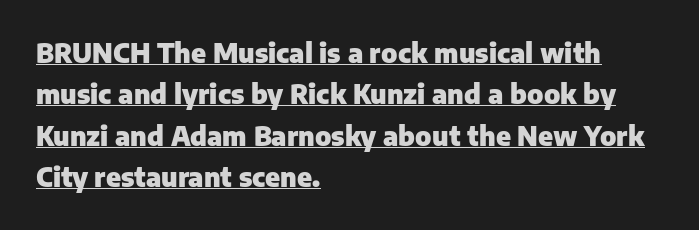
The image shows 26 px bold type, upright; set left-aligned, normal line spacing (1.59x), normal letter spacing, underlined.
